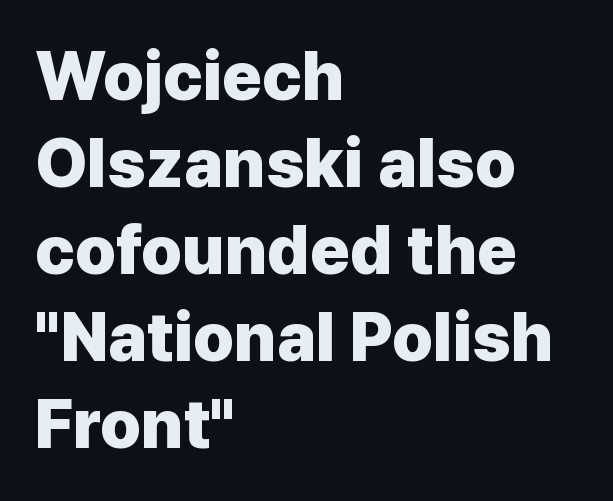
The image shows 68 px heavy sans-serif type, upright; set left-aligned, normal line spacing (1.28x), normal letter spacing, not underlined; low stroke contrast and a medium x-height.
